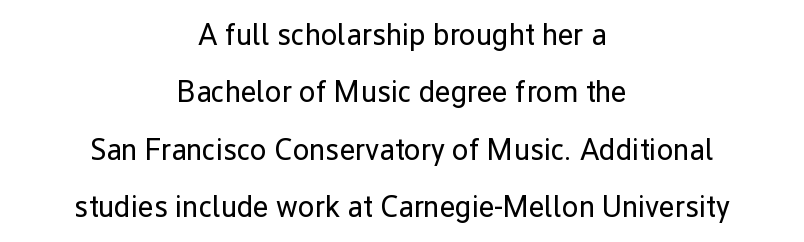
Caption: face not bold, strokes unweighted. The baseline area is clear. The font family rendered here belongs to the sans-serif group. Inter-character spacing is left at the font's built-in metrics. The passage shown is typed in a proportional face where columns would drift. Loosely led — the rows are spread out.
